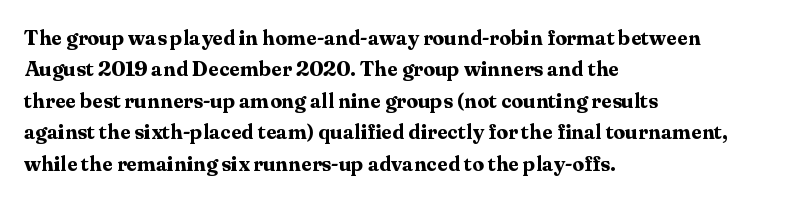
The image shows 21 px bold type, upright; set left-aligned, normal line spacing (1.5x), normal letter spacing, not underlined.
